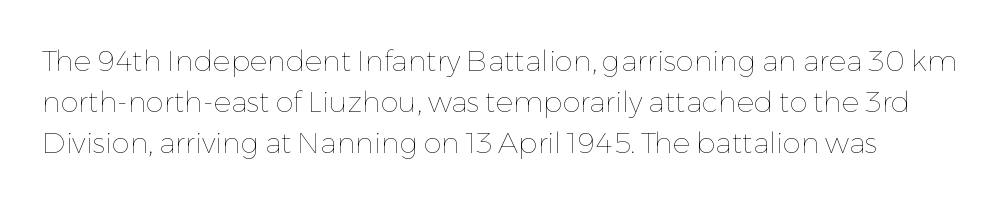
Q: Is the text bold? A: No.
Q: Is the text italic (slanted)? A: No, it is upright.
Q: Is the text underlined? A: No.
Q: Is the spacing between letters normal or unusually wide? A: Normal.
Q: Is the spacing between lines tight, normal or loose? A: Normal.
Q: Width (condensed, normal, or wide)? A: Normal.
Q: Stroke contrast? A: Low.
Q: x-height? A: Medium.
Q: Monospaced? A: No.
